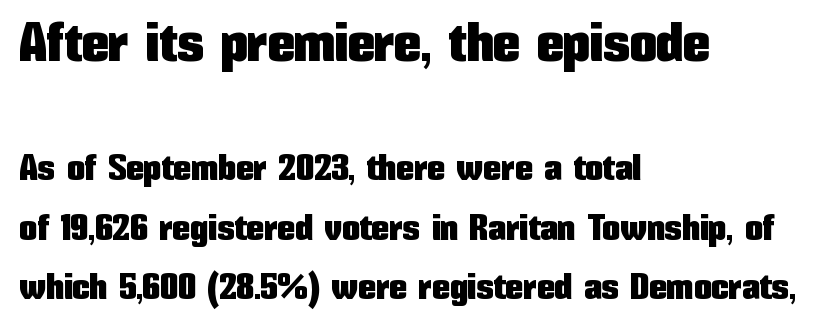
{"serif": "no", "italic": "no", "width": "condensed", "stroke_contrast": "low", "x_height": "medium", "monospaced": "no", "underline": "no", "align": "left", "line_spacing": "normal", "line_spacing_ratio": 1.66, "letter_spacing": "normal", "letter_spacing_em": 0.0, "larger_block": "first", "size_ratio": 1.5, "glyph_px": 54}
